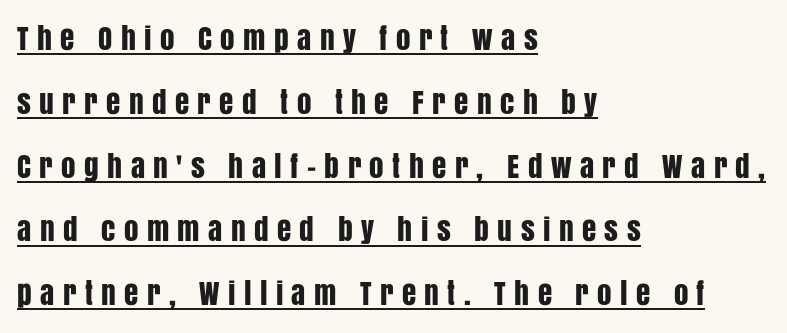
The image shows 29 px condensed sans-serif type, upright; set left-aligned, loose line spacing (2.2x), unusually wide letter spacing (+0.29 em), underlined; low stroke contrast and a large x-height.
